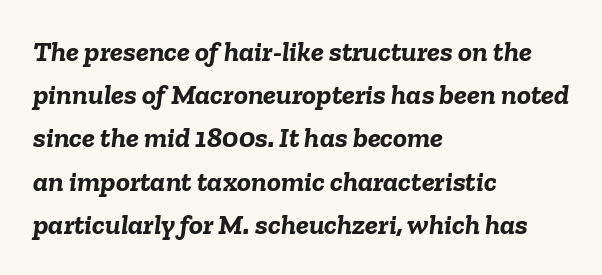
{"italic": "yes", "lean": "right", "slant_degrees": 6, "bold": "yes", "weight": "semibold", "width": "normal", "stroke_contrast": "low", "x_height": "medium", "monospaced": "no", "underline": "no", "align": "left", "line_spacing": "normal", "line_spacing_ratio": 1.49, "letter_spacing": "normal", "letter_spacing_em": 0.0, "glyph_px": 29}
